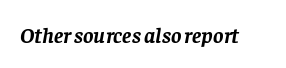
The image shows 22 px bold type, italic (leaning right); set normal letter spacing, not underlined.
